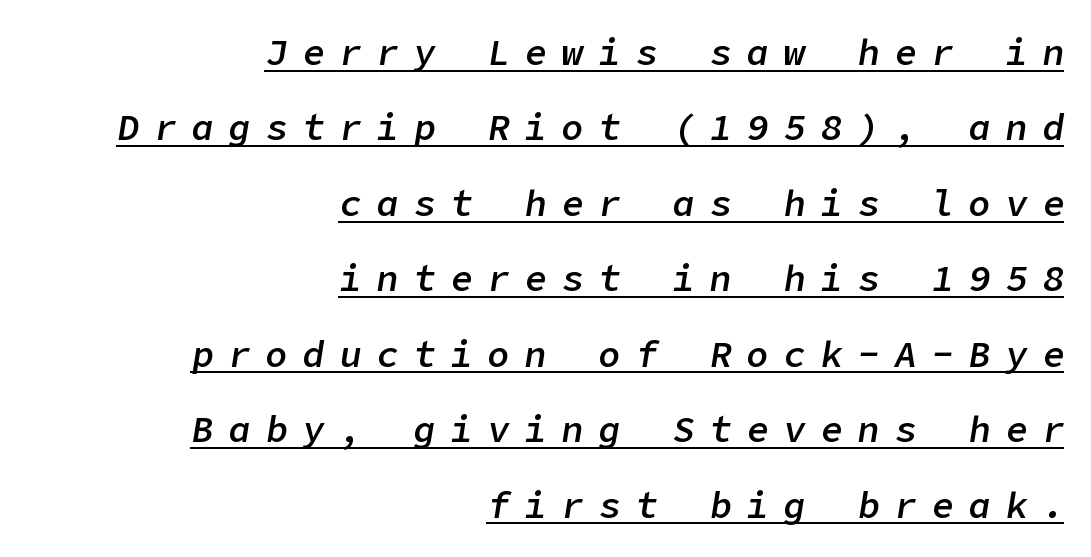
{"italic": "yes", "lean": "right", "slant_degrees": 9, "bold": "semi", "weight": "semibold", "width": "normal", "stroke_contrast": "low", "x_height": "medium", "underline": "yes", "align": "right", "line_spacing": "loose", "line_spacing_ratio": 2.04, "letter_spacing": "wide", "letter_spacing_em": 0.4, "glyph_px": 37}
